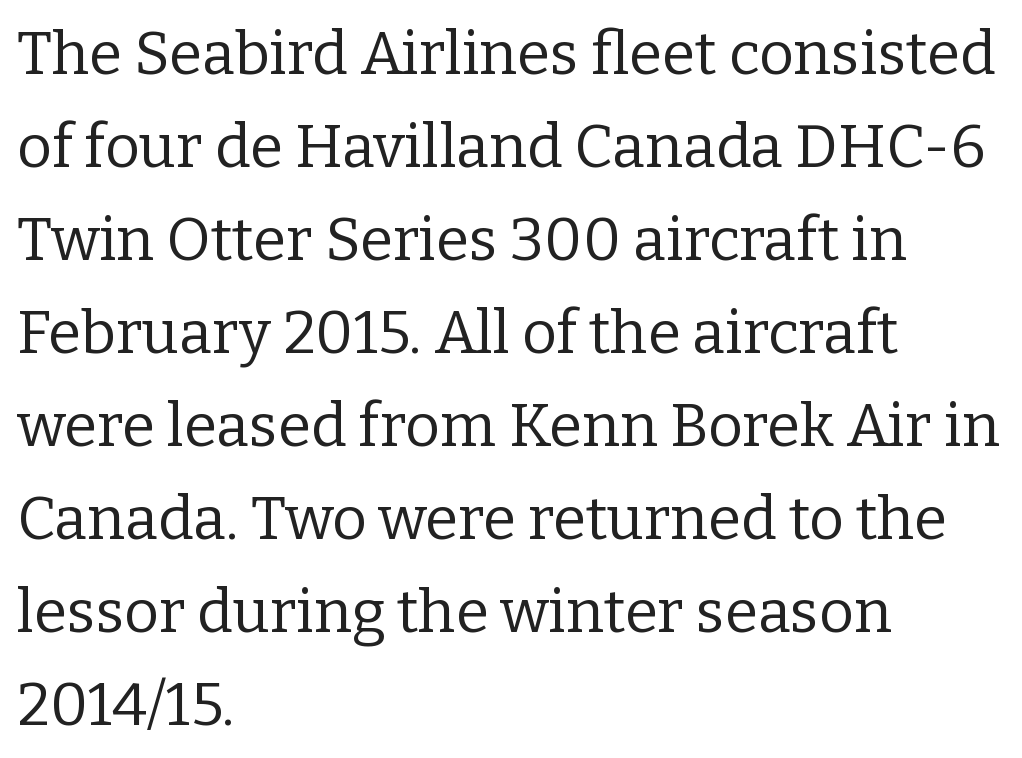
{"serif": "yes", "italic": "no", "bold": "no", "weight": "regular", "width": "normal", "stroke_contrast": "low", "x_height": "medium", "monospaced": "no", "underline": "no", "align": "left", "line_spacing": "normal", "line_spacing_ratio": 1.55, "letter_spacing": "normal", "letter_spacing_em": 0.0, "glyph_px": 60}
